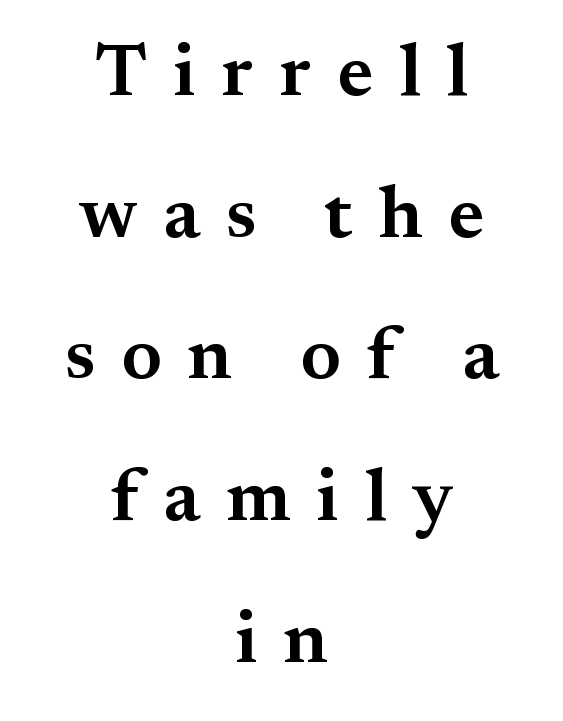
{"serif": "yes", "italic": "no", "bold": "semi", "weight": "semibold", "width": "normal", "stroke_contrast": "medium", "x_height": "small", "monospaced": "no", "underline": "no", "align": "center", "line_spacing_ratio": 1.89, "letter_spacing": "wide", "letter_spacing_em": 0.34, "glyph_px": 75}
